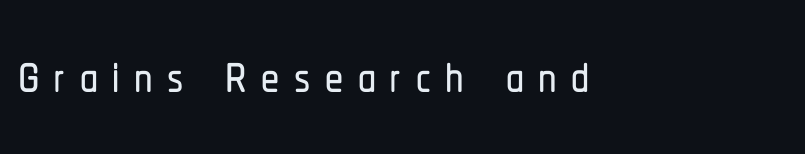
{"serif": "no", "italic": "no", "width": "condensed", "stroke_contrast": "low", "x_height": "medium", "monospaced": "no", "underline": "no", "align": "left", "letter_spacing": "wide", "letter_spacing_em": 0.2, "glyph_px": 72}
